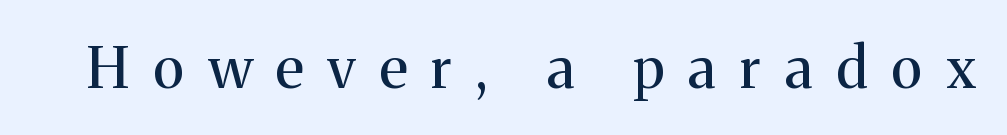
Q: Is the text bold? A: No.
Q: Is the text italic (slanted)? A: No, it is upright.
Q: Is the typeface a serif or a sans-serif typeface? A: Serif.
Q: Is the text underlined? A: No.
Q: Is the spacing between letters normal or unusually wide? A: Unusually wide.
Q: Width (condensed, normal, or wide)? A: Normal.
Q: Stroke contrast? A: Medium.
Q: x-height? A: Medium.
Q: Monospaced? A: No.
